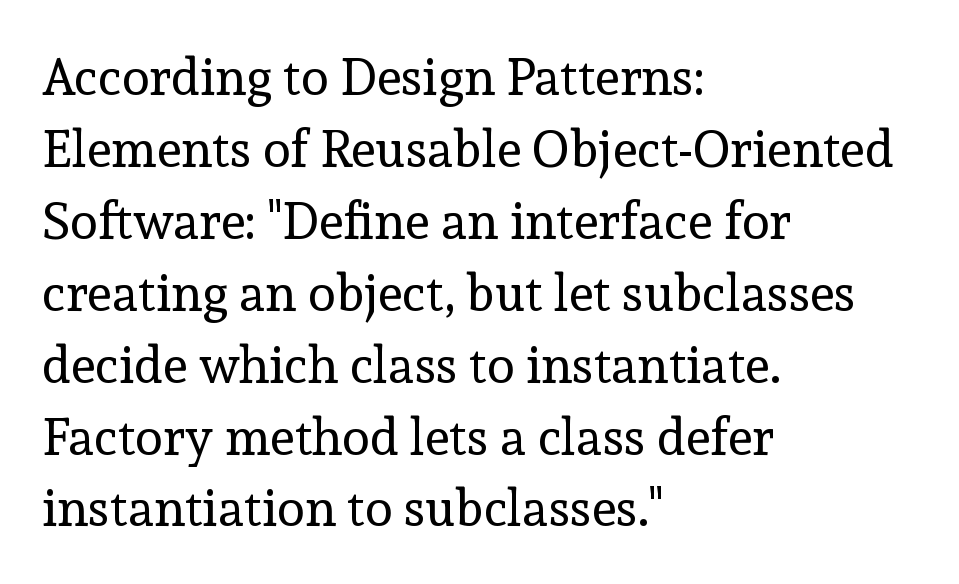
The image shows 51 px regular-weight serif type, upright; set left-aligned, normal line spacing (1.41x), normal letter spacing, not underlined; a medium x-height.
